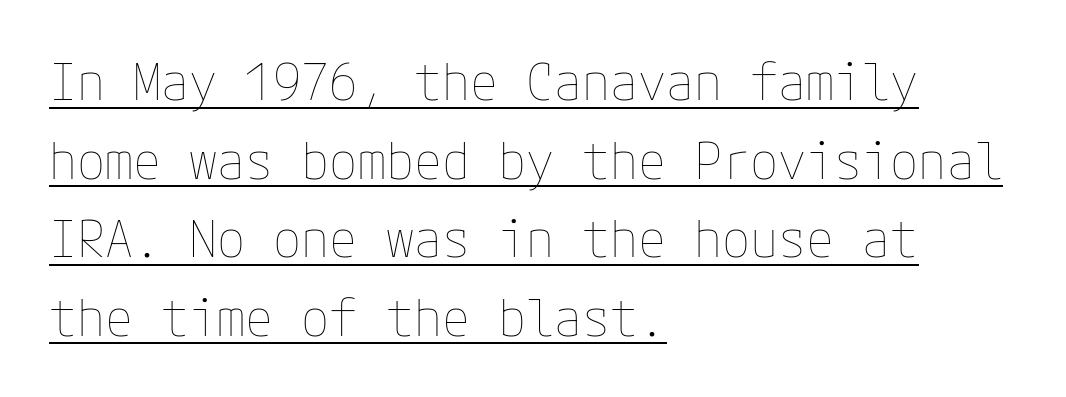
Q: Is the text bold? A: No.
Q: Is the text italic (slanted)? A: No, it is upright.
Q: Is the text underlined? A: Yes.
Q: How is the paragraph aligned? A: Left-aligned.
Q: Is the spacing between letters normal or unusually wide? A: Normal.
Q: Is the spacing between lines tight, normal or loose? A: Normal.
Q: Width (condensed, normal, or wide)? A: Normal.
Q: Stroke contrast? A: Low.
Q: x-height? A: Medium.
